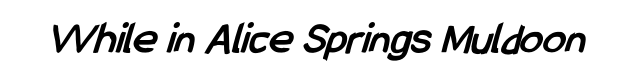
{"serif": "no", "bold": "yes", "weight": "semibold", "width": "condensed", "stroke_contrast": "low", "x_height": "medium", "monospaced": "no", "underline": "no", "letter_spacing": "normal", "letter_spacing_em": 0.0, "glyph_px": 46}
